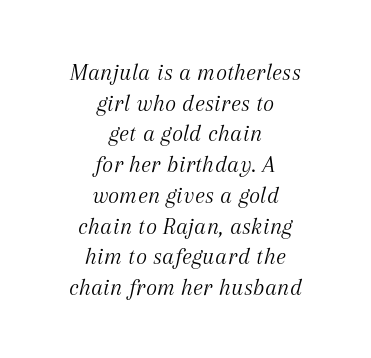
Q: Is the text bold? A: No.
Q: Is the text italic (slanted)? A: Yes, it leans right by about 12 degrees.
Q: Is the text underlined? A: No.
Q: How is the paragraph aligned? A: Centered.
Q: Is the spacing between letters normal or unusually wide? A: Normal.
Q: Is the spacing between lines tight, normal or loose? A: Normal.
